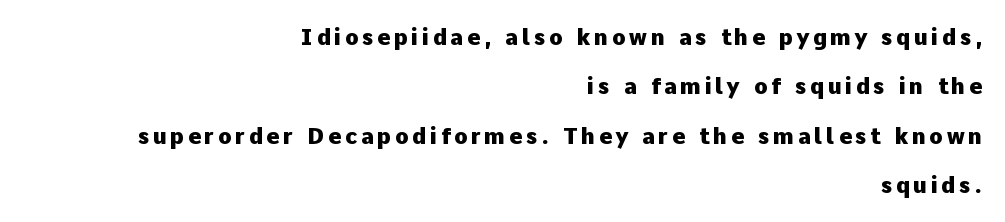
I'd describe the lettering as bold — thick and assertive. The letters stand straight up with perfectly vertical stems. Each new line begins a long way beneath the previous one. The area under the type is left untouched.
